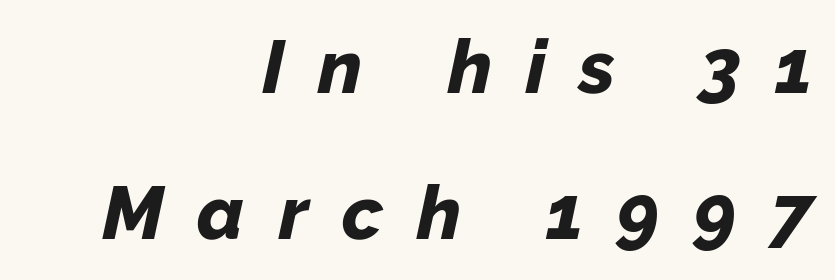
The image shows 75 px bold type, italic (leaning right); set right-aligned, loose line spacing (1.95x), unusually wide letter spacing (+0.45 em), not underlined; low stroke contrast and a medium x-height.
